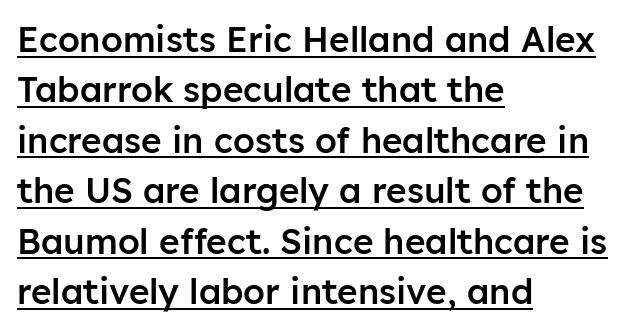
Varying glyph widths throughout — classic text-font behaviour. A continuous stroke trails under the words, as in a hyperlink. Normally led — the rows are evenly, conventionally spaced. Posture: straight, roman, zero tilt. The lines in this sample share a left origin and differ only in where they stop. Caption: standard tracking, unaltered.
